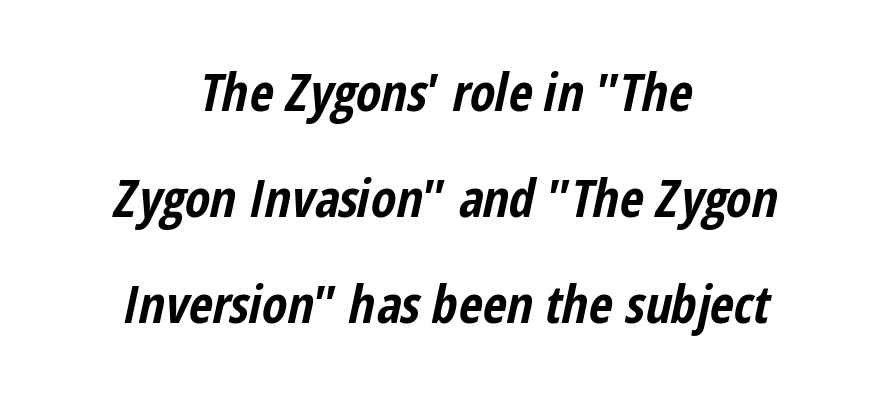
The image shows 52 px bold, condensed type, italic (leaning right); set centered, loose line spacing (2.04x), normal letter spacing, not underlined; low stroke contrast and a medium x-height.
